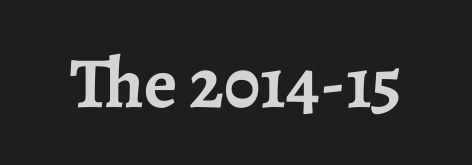
{"serif": "yes", "italic": "no", "bold": "yes", "weight": "semibold", "width": "normal", "stroke_contrast": "low", "x_height": "medium", "monospaced": "no", "underline": "no", "letter_spacing": "normal", "letter_spacing_em": 0.0, "glyph_px": 72}
